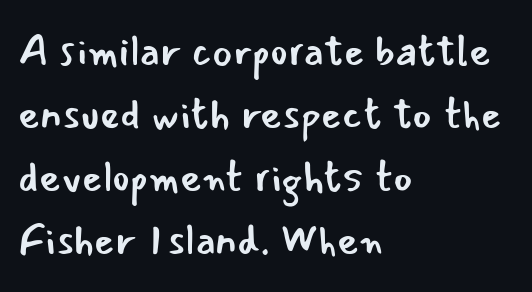
The image shows 42 px regular-weight sans-serif type, upright; set left-aligned, normal line spacing (1.5x), normal letter spacing, not underlined; low stroke contrast and a small x-height.
